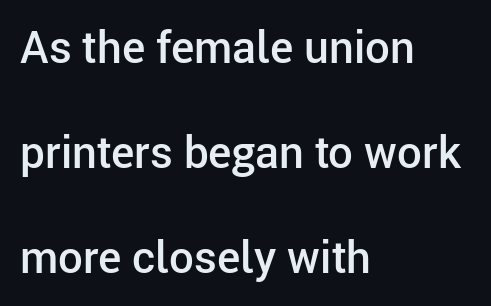
Q: Is the text bold? A: Semi-bold.
Q: Is the text italic (slanted)? A: No, it is upright.
Q: Is the typeface a serif or a sans-serif typeface? A: Sans-serif.
Q: Is the text underlined? A: No.
Q: How is the paragraph aligned? A: Left-aligned.
Q: Is the spacing between letters normal or unusually wide? A: Normal.
Q: Is the spacing between lines tight, normal or loose? A: Loose.
Q: Width (condensed, normal, or wide)? A: Normal.
Q: Stroke contrast? A: Low.
Q: x-height? A: Medium.
Q: Monospaced? A: No.
